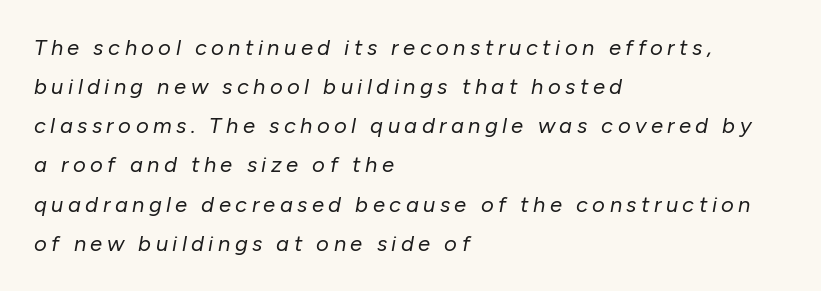
{"italic": "yes", "lean": "right", "slant_degrees": 10, "bold": "no", "underline": "no", "align": "left", "line_spacing_ratio": 1.78, "letter_spacing": "wide", "letter_spacing_em": 0.2, "glyph_px": 22}
